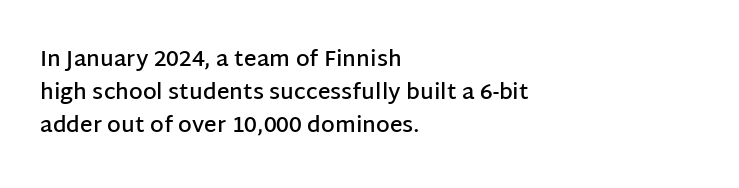
{"italic": "no", "bold": "semi", "underline": "no", "align": "left", "line_spacing": "normal", "line_spacing_ratio": 1.51, "letter_spacing": "normal", "letter_spacing_em": 0.0, "glyph_px": 22}
